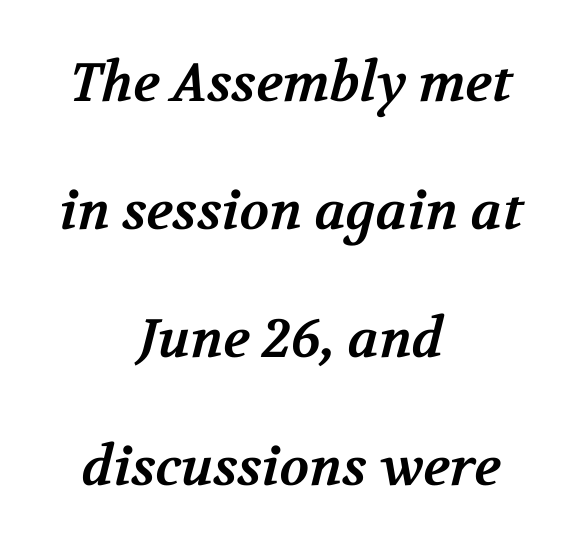
{"serif": "yes", "bold": "yes", "weight": "bold", "width": "normal", "stroke_contrast": "medium", "x_height": "medium", "monospaced": "no", "underline": "no", "align": "center", "line_spacing": "loose", "line_spacing_ratio": 2.37, "letter_spacing": "normal", "letter_spacing_em": 0.0, "glyph_px": 54}
